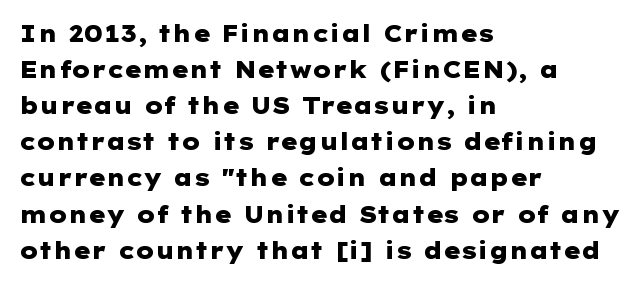
{"italic": "no", "bold": "yes", "underline": "no", "align": "left", "line_spacing": "normal", "line_spacing_ratio": 1.57, "letter_spacing": "normal", "letter_spacing_em": 0.0, "glyph_px": 23}
